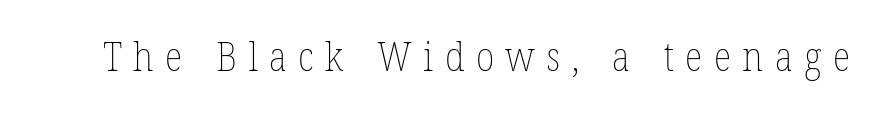
This is not heavy type; no bold has been used. Italic: no, the glyphs are upright roman. The space beneath each line is pristine and unruled. A typesetter would call this heavily tracked-out type. These lines are rendered in a variable-pitch font.
